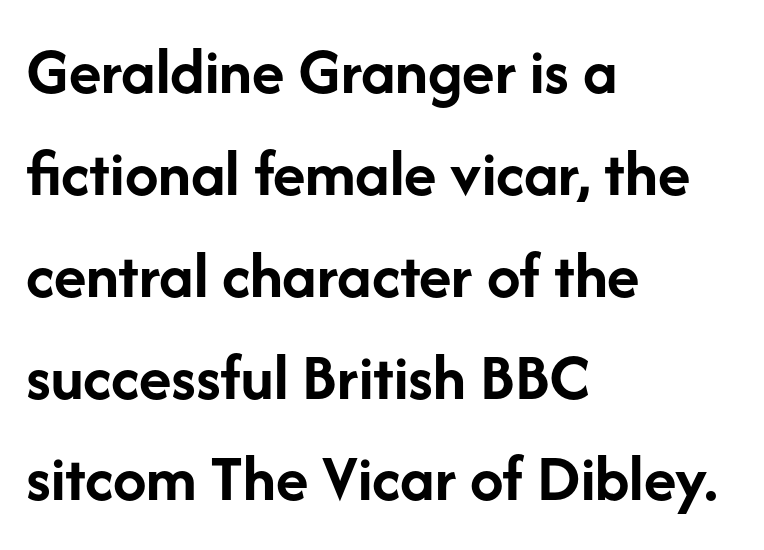
The image shows 67 px semibold sans-serif type, upright; set left-aligned, normal line spacing (1.52x), normal letter spacing, not underlined; low stroke contrast and a medium x-height.
